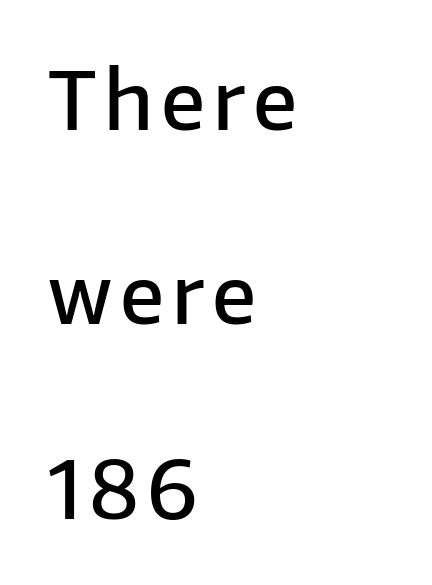
The image shows 79 px semibold sans-serif type, upright; set left-aligned, loose line spacing (2.46x), not underlined; low stroke contrast and a medium x-height.
